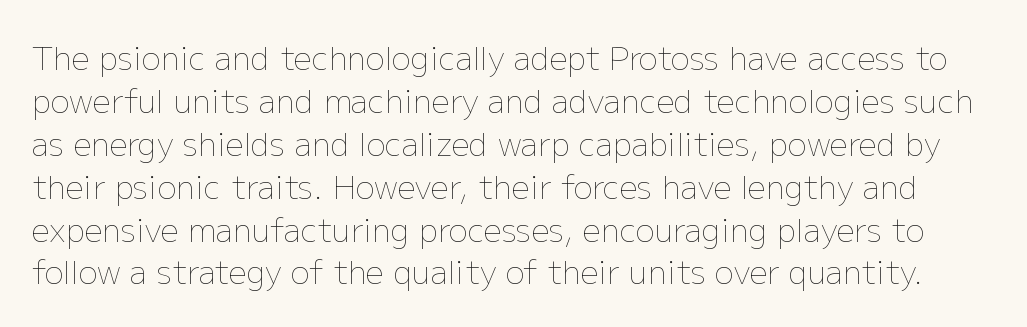
The weight tops out at a normal text grade. The foot of each line stays bare and open. The rendering keeps characters at their native spacing. One glance says typical: line gaps are just what's usual. Upright lettering throughout. Is this a fixed-width face? No — the glyphs have proportional, varying widths.
